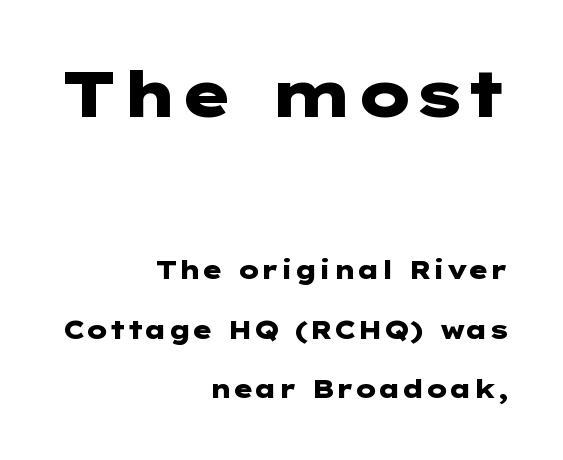
Q: Is the text bold? A: Yes.
Q: Is the text italic (slanted)? A: No, it is upright.
Q: Is the typeface a serif or a sans-serif typeface? A: Sans-serif.
Q: Is the text underlined? A: No.
Q: How is the paragraph aligned? A: Right-aligned.
Q: Is the spacing between letters normal or unusually wide? A: Normal.
Q: Is the spacing between lines tight, normal or loose? A: Loose.
Q: Which block of text is set in a larger size, the first (top) or the second (bottom)? A: The first (top) one.
Q: Width (condensed, normal, or wide)? A: Wide.
Q: Stroke contrast? A: Low.
Q: x-height? A: Medium.
